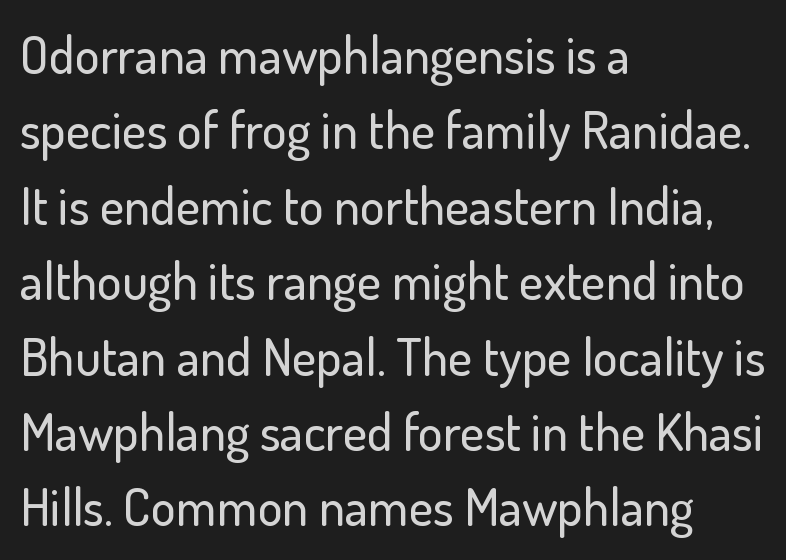
The words here are not underlined. The setting favours the left margin, as ordinary paragraphs usually do. Nothing sits at the stroke ends, so this counts as sans-serif. Does the lettering tilt? It doesn't — this is upright. Varying glyph widths throughout — classic text-font behaviour.
